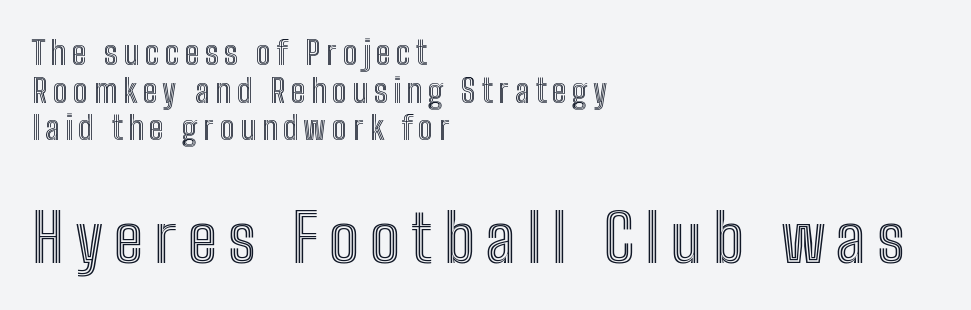
Q: Is the text italic (slanted)? A: No, it is upright.
Q: Is the text underlined? A: No.
Q: How is the paragraph aligned? A: Left-aligned.
Q: Is the spacing between lines tight, normal or loose? A: Tight.
Q: Which block of text is set in a larger size, the first (top) or the second (bottom)? A: The second (bottom) one.
Q: Width (condensed, normal, or wide)? A: Condensed.
Q: x-height? A: Medium.
Q: Monospaced? A: No.
